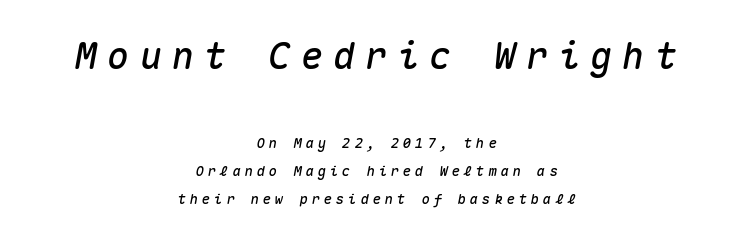
Q: Is the text italic (slanted)? A: Yes, it leans right by about 10 degrees.
Q: Is the text underlined? A: No.
Q: How is the paragraph aligned? A: Centered.
Q: Is the spacing between letters normal or unusually wide? A: Unusually wide.
Q: Is the spacing between lines tight, normal or loose? A: Loose.
Q: Which block of text is set in a larger size, the first (top) or the second (bottom)? A: The first (top) one.
Q: Width (condensed, normal, or wide)? A: Normal.
Q: Stroke contrast? A: Medium.
Q: x-height? A: Medium.
Q: Monospaced? A: Yes.
